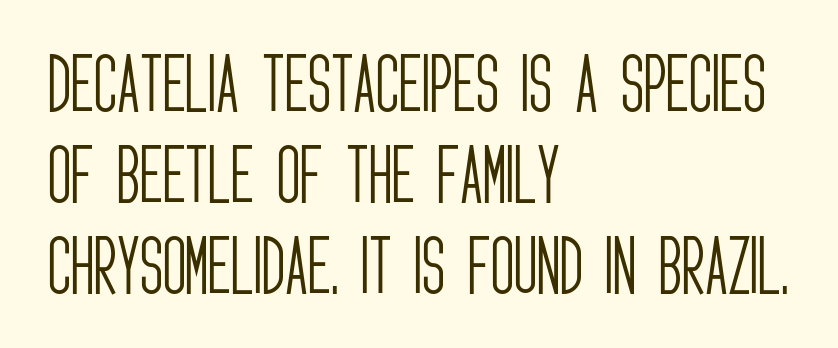
Vertical spacing — default. Tracking value appears to be zero — textbook default spacing. Notice how the passage keeps a crisp vertical edge on the left only. Looks like regular typesetting: each glyph gets only the width it needs.
